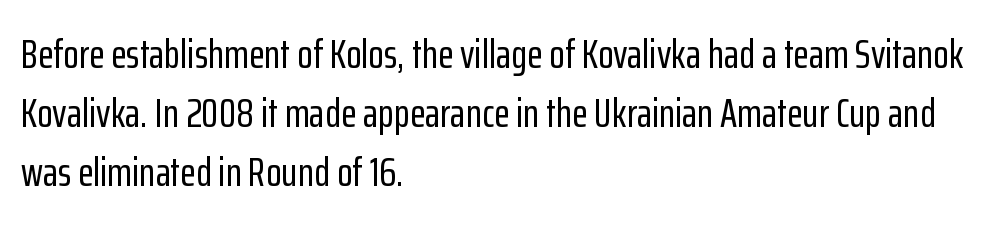
Q: Is the text italic (slanted)? A: No, it is upright.
Q: Is the typeface a serif or a sans-serif typeface? A: Sans-serif.
Q: Is the text underlined? A: No.
Q: How is the paragraph aligned? A: Left-aligned.
Q: Is the spacing between letters normal or unusually wide? A: Normal.
Q: Is the spacing between lines tight, normal or loose? A: Normal.
Q: Width (condensed, normal, or wide)? A: Condensed.
Q: Stroke contrast? A: Low.
Q: x-height? A: Medium.
Q: Monospaced? A: No.
